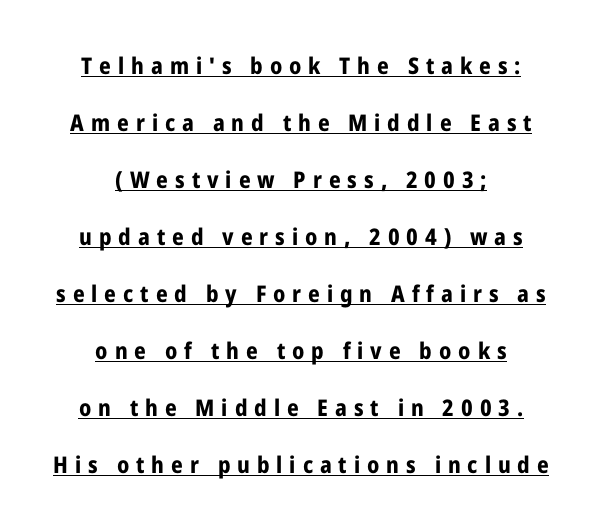
The image shows 23 px bold type, upright; set centered, loose line spacing (2.48x), unusually wide letter spacing (+0.3 em), underlined.
